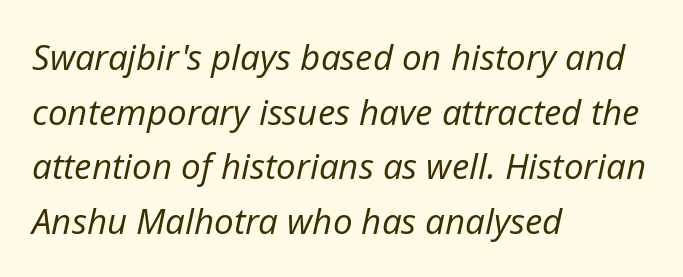
Reading down the column, the eye jumps a familiar distance to each next line. The letters look calm and open, with moderate or lighter stems. What stands out about the letter spacing? Nothing — it is the standard amount. The face used here is proportionally spaced, like ordinary book or web type. Notice how the passage keeps a crisp vertical edge on the left only.
